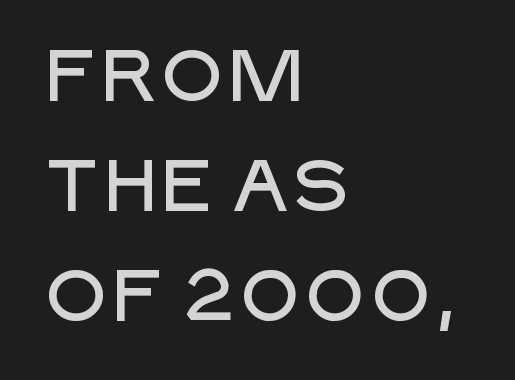
{"serif": "no", "italic": "no", "width": "normal", "stroke_contrast": "low", "x_height": "large", "monospaced": "no", "underline": "no", "align": "left", "line_spacing": "normal", "line_spacing_ratio": 1.53, "letter_spacing": "normal", "letter_spacing_em": 0.0, "glyph_px": 72}
